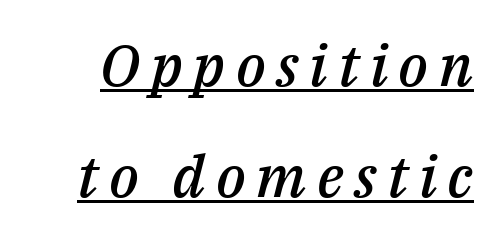
The image shows 58 px semibold type, italic (leaning right); set loose line spacing (1.91x), underlined; medium stroke contrast and a medium x-height.
